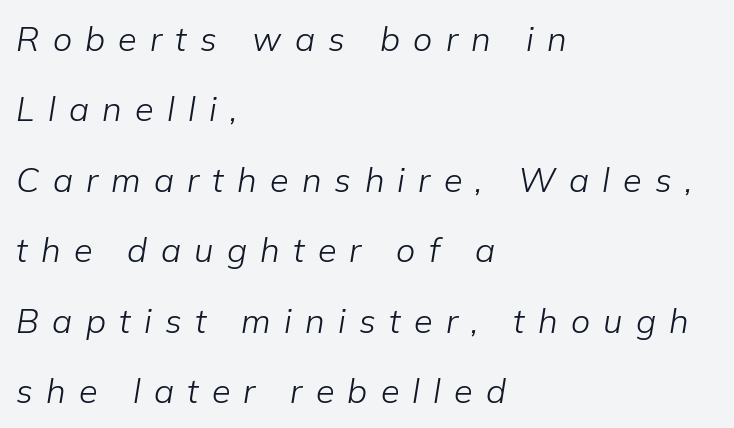
The image shows 34 px light type, italic (leaning right); set left-aligned, loose line spacing (2.07x), unusually wide letter spacing (+0.39 em), not underlined; low stroke contrast and a medium x-height.
